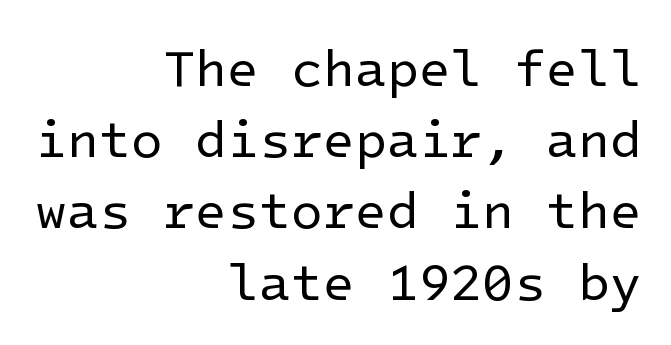
Every row of glyphs terminates at an identical x-position on the right. A light-to-regular cut is what we see here. The letterforms sit shoulder to shoulder at normal distance. Each new line begins a customary step beneath the previous one.
